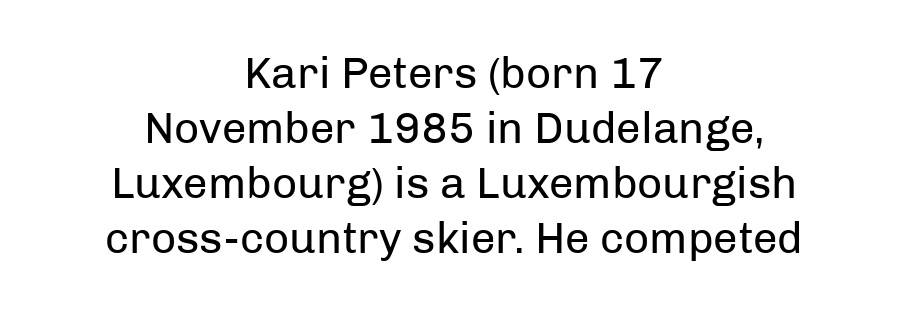
Q: Is the text bold? A: No.
Q: Is the text italic (slanted)? A: No, it is upright.
Q: Is the typeface a serif or a sans-serif typeface? A: Sans-serif.
Q: Is the text underlined? A: No.
Q: How is the paragraph aligned? A: Centered.
Q: Is the spacing between letters normal or unusually wide? A: Normal.
Q: Is the spacing between lines tight, normal or loose? A: Normal.
Q: Width (condensed, normal, or wide)? A: Normal.
Q: Stroke contrast? A: Low.
Q: x-height? A: Medium.
Q: Monospaced? A: No.
